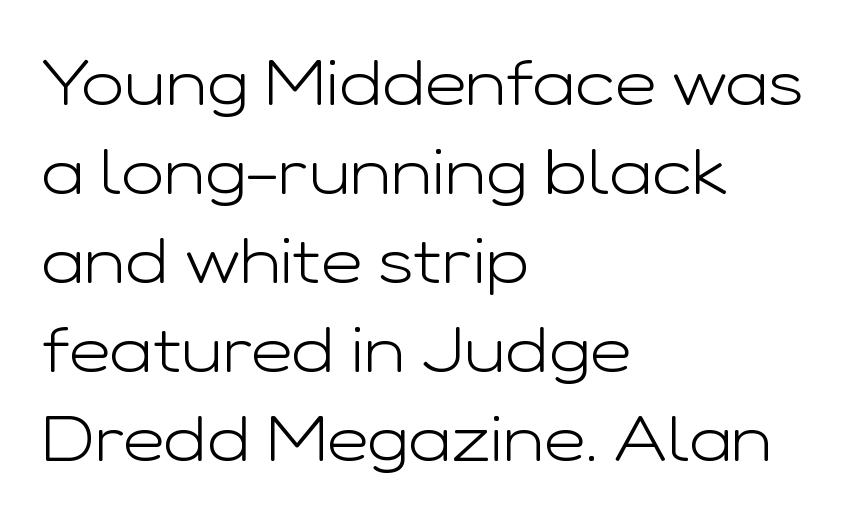
The image shows 64 px light, wide sans-serif type, upright; set left-aligned, normal line spacing (1.39x), normal letter spacing, not underlined; low stroke contrast and a medium x-height.
